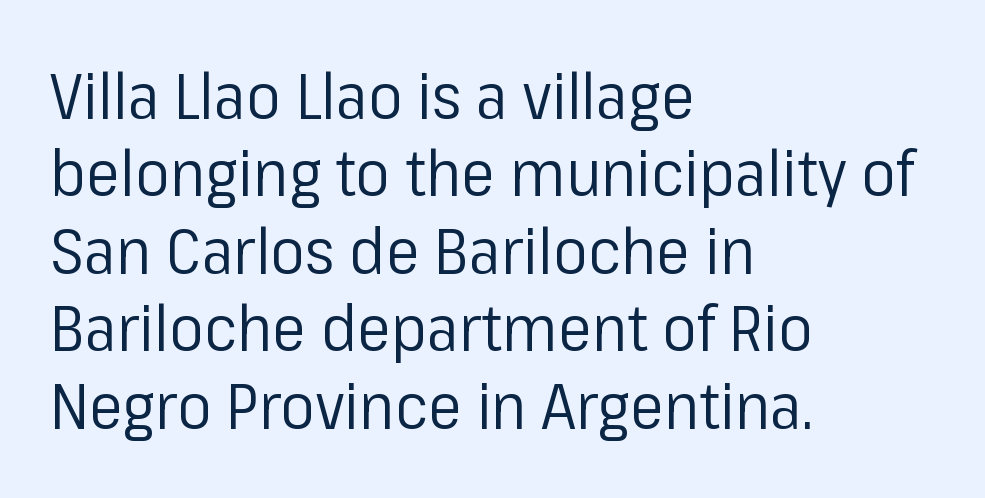
The passage shown has conventional tracking throughout. Heaviness? Minimal to ordinary, like unemphasized prose. Is there any slant? The stems are plumb. I'd call this a sans setting — the letters go barefoot.
